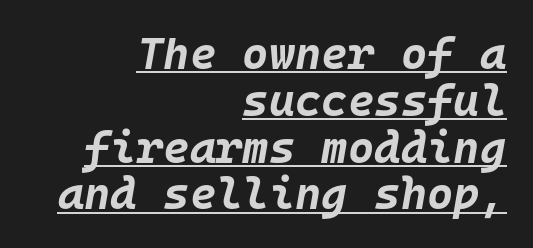
The string is rendered with underlining switched on. A typesetter would call this monospace, since all characters share one set width. Slant detected: the letters are inclined. The rendering keeps characters at their native spacing. The leading is snug, giving the passage a crowded texture. The rag falls on the left side of this text block.
